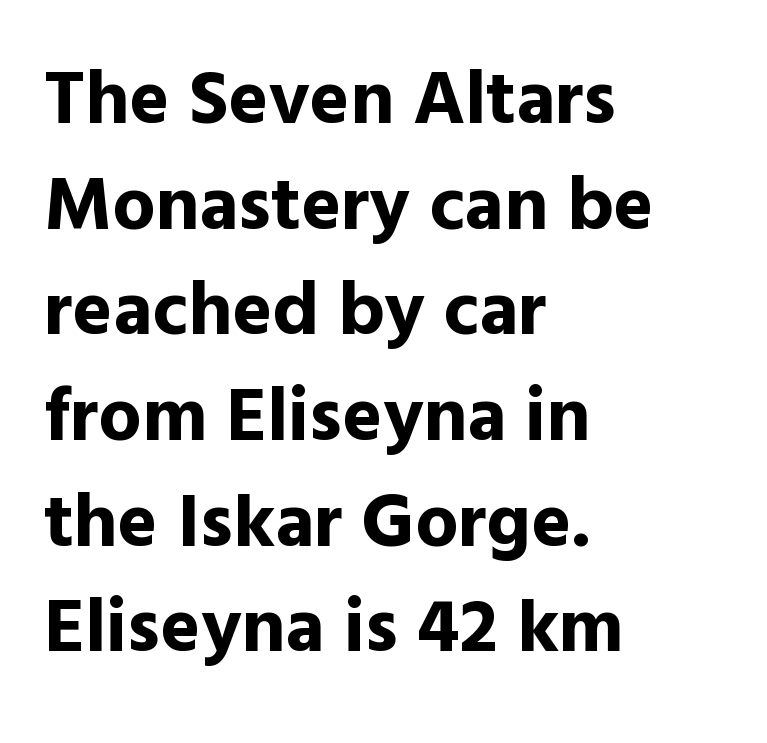
Q: Is the text bold? A: Yes.
Q: Is the text italic (slanted)? A: No, it is upright.
Q: Is the typeface a serif or a sans-serif typeface? A: Sans-serif.
Q: Is the text underlined? A: No.
Q: How is the paragraph aligned? A: Left-aligned.
Q: Is the spacing between letters normal or unusually wide? A: Normal.
Q: Is the spacing between lines tight, normal or loose? A: Normal.
Q: Width (condensed, normal, or wide)? A: Normal.
Q: x-height? A: Medium.
Q: Monospaced? A: No.
